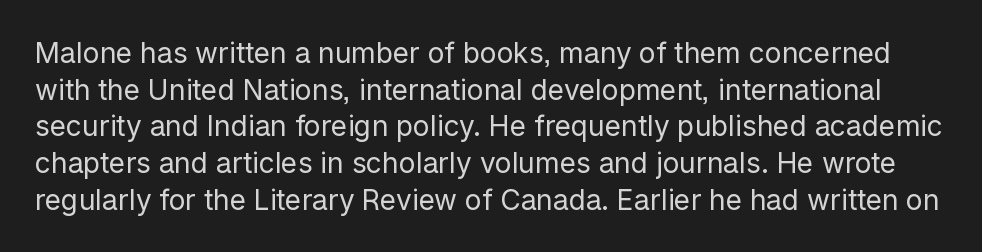
{"serif": "no", "italic": "no", "bold": "no", "weight": "regular", "width": "normal", "stroke_contrast": "low", "x_height": "medium", "monospaced": "no", "underline": "no", "line_spacing": "normal", "line_spacing_ratio": 1.31, "letter_spacing": "normal", "letter_spacing_em": 0.0, "glyph_px": 28}
